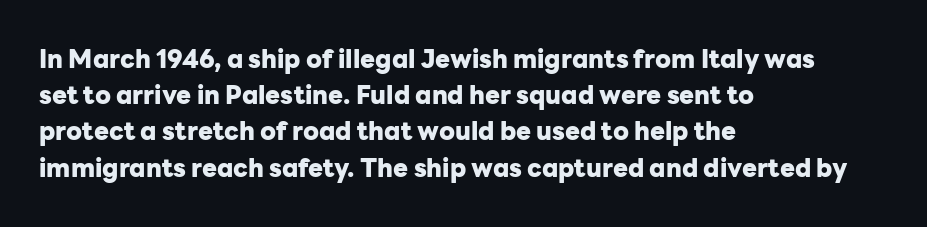
The image shows 25 px bold type, upright; set left-aligned, normal line spacing (1.45x), normal letter spacing, not underlined.
